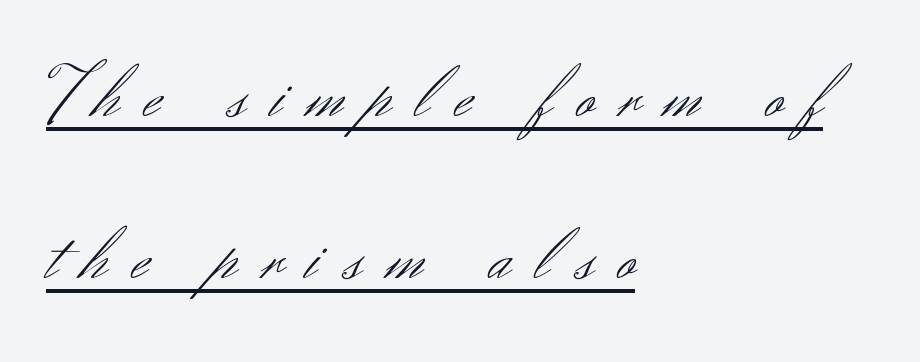
{"serif": "no", "bold": "no", "weight": "light", "width": "normal", "stroke_contrast": "medium", "x_height": "small", "monospaced": "no", "underline": "yes", "align": "left", "line_spacing": "loose", "line_spacing_ratio": 2.16, "letter_spacing": "wide", "letter_spacing_em": 0.33, "glyph_px": 75}
